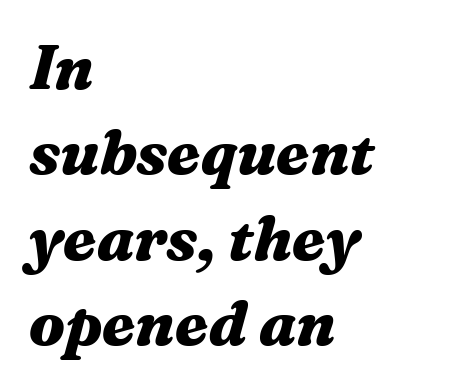
Q: Is the text bold? A: Yes.
Q: Is the text italic (slanted)? A: Yes, it leans right by about 16 degrees.
Q: Is the text underlined? A: No.
Q: How is the paragraph aligned? A: Left-aligned.
Q: Is the spacing between letters normal or unusually wide? A: Normal.
Q: Is the spacing between lines tight, normal or loose? A: Normal.
Q: Width (condensed, normal, or wide)? A: Wide.
Q: Stroke contrast? A: Medium.
Q: x-height? A: Medium.
Q: Monospaced? A: No.
